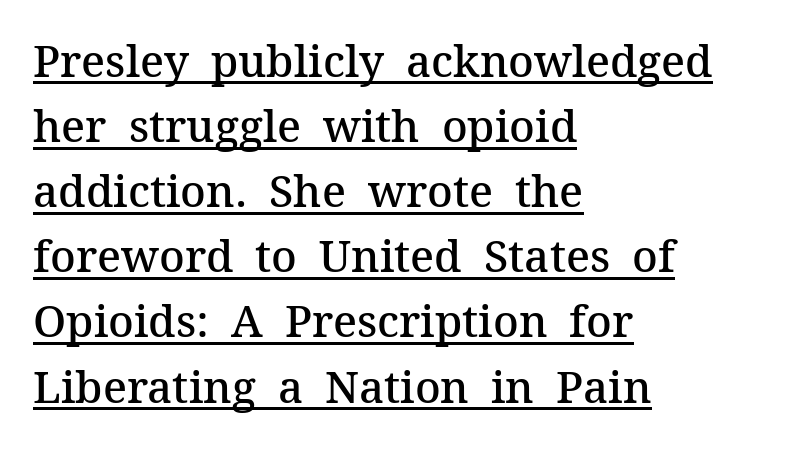
The image shows 44 px semibold serif type, upright; set left-aligned, normal line spacing (1.48x), normal letter spacing, underlined; medium stroke contrast and a medium x-height.
